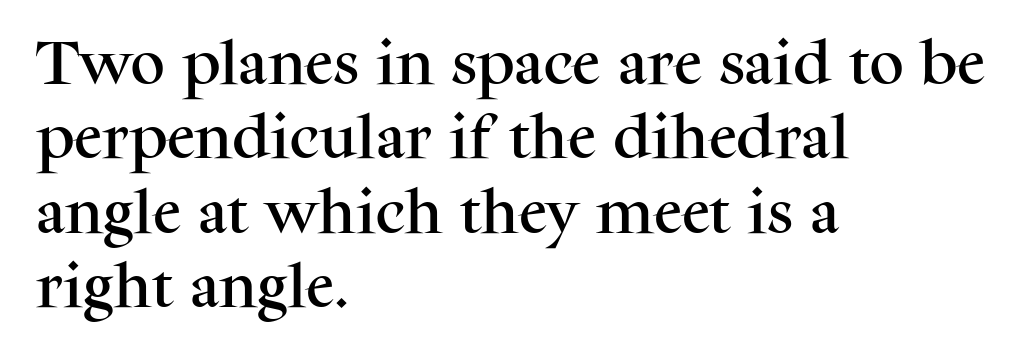
Normally led — the rows are evenly, conventionally spaced. This is the regular roman posture of the typeface. The space directly below the letters is spotless. The passage shown is typed in a proportional face where columns would drift. These lines are composed in type with serifs. Leftover space on each line is placed entirely after the last word.
